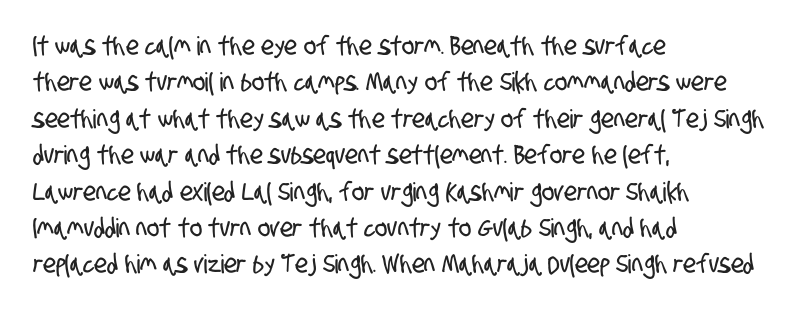
{"underline": "no", "align": "left", "line_spacing": "normal", "line_spacing_ratio": 1.4, "letter_spacing": "normal", "letter_spacing_em": 0.0, "glyph_px": 26}
